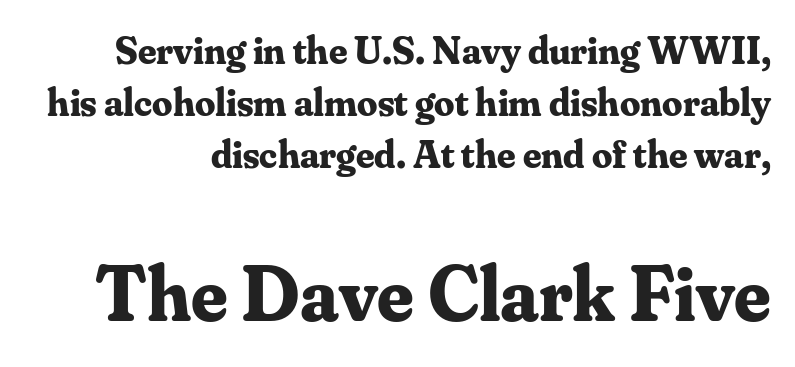
{"serif": "yes", "italic": "no", "bold": "yes", "weight": "bold", "width": "normal", "stroke_contrast": "medium", "x_height": "small", "monospaced": "no", "underline": "no", "line_spacing": "normal", "line_spacing_ratio": 1.3, "letter_spacing": "normal", "letter_spacing_em": 0.0, "larger_block": "second", "size_ratio": 1.98, "glyph_px": 79}
